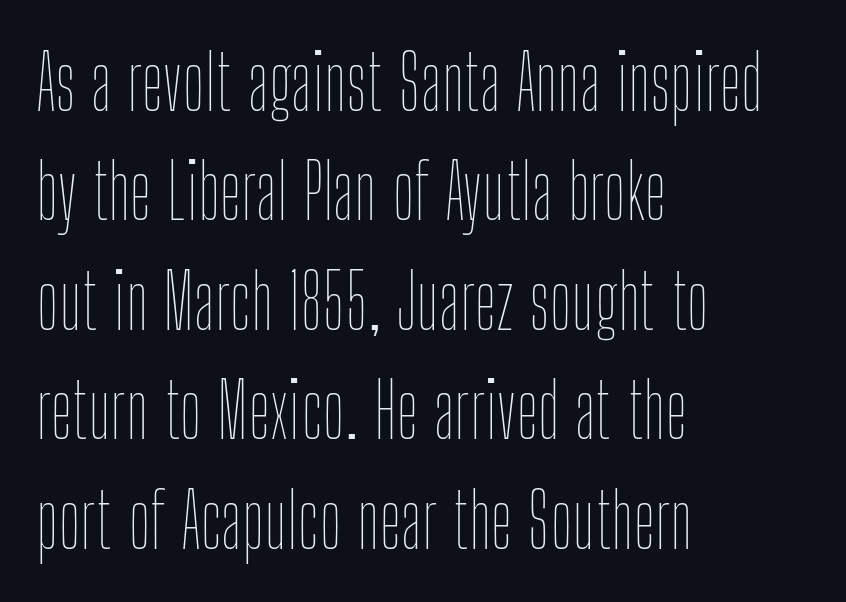
{"italic": "no", "bold": "no", "weight": "thin", "width": "condensed", "stroke_contrast": "low", "x_height": "medium", "monospaced": "no", "underline": "no", "align": "left", "line_spacing": "normal", "line_spacing_ratio": 1.44, "letter_spacing": "normal", "letter_spacing_em": 0.0, "glyph_px": 76}
